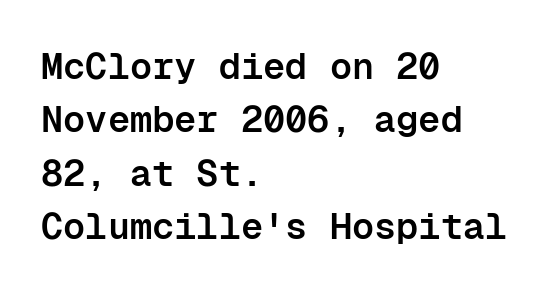
Q: Is the text bold? A: Semi-bold.
Q: Is the text italic (slanted)? A: No, it is upright.
Q: Is the typeface a serif or a sans-serif typeface? A: Sans-serif.
Q: Is the text underlined? A: No.
Q: How is the paragraph aligned? A: Left-aligned.
Q: Is the spacing between letters normal or unusually wide? A: Normal.
Q: Is the spacing between lines tight, normal or loose? A: Normal.
Q: Width (condensed, normal, or wide)? A: Normal.
Q: Stroke contrast? A: Low.
Q: x-height? A: Medium.
Q: Monospaced? A: Yes.
